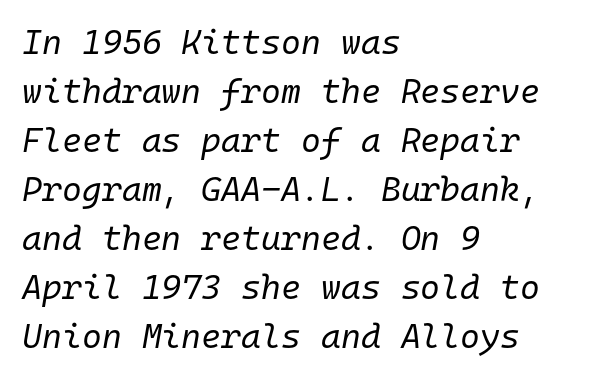
{"italic": "yes", "lean": "right", "slant_degrees": 10, "bold": "no", "weight": "regular", "width": "normal", "stroke_contrast": "low", "x_height": "medium", "monospaced": "yes", "underline": "no", "align": "left", "line_spacing": "normal", "line_spacing_ratio": 1.44, "letter_spacing": "normal", "letter_spacing_em": 0.0, "glyph_px": 34}
